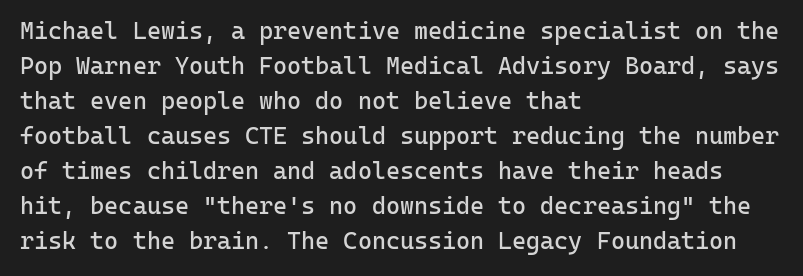
The image shows 24 px text type, upright; set left-aligned, normal line spacing (1.46x), normal letter spacing, not underlined.
